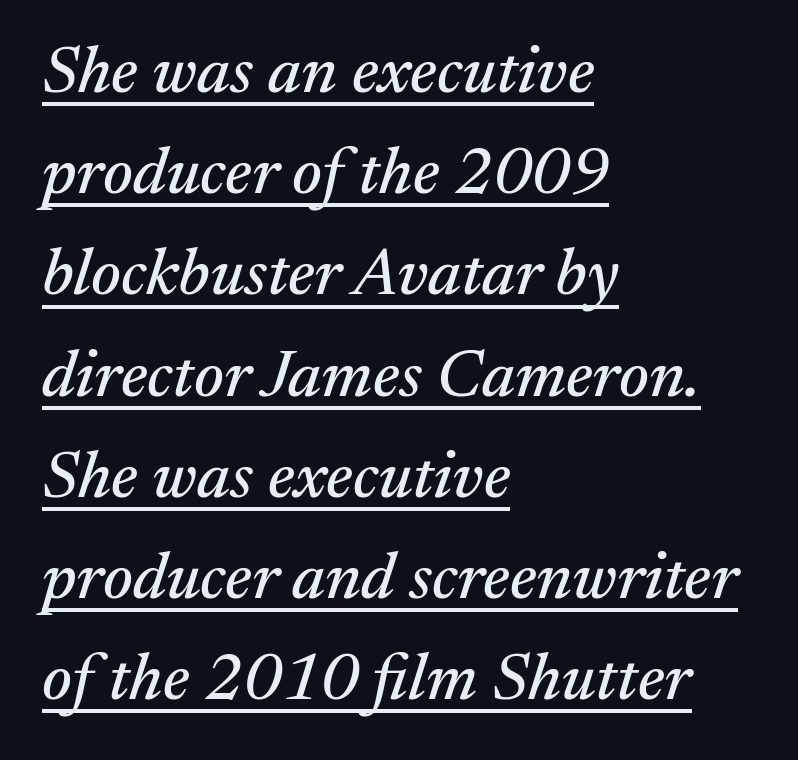
Q: Is the text italic (slanted)? A: Yes, it leans right by about 17 degrees.
Q: Is the typeface a serif or a sans-serif typeface? A: Serif.
Q: Is the text underlined? A: Yes.
Q: How is the paragraph aligned? A: Left-aligned.
Q: Is the spacing between letters normal or unusually wide? A: Normal.
Q: Is the spacing between lines tight, normal or loose? A: Normal.
Q: Width (condensed, normal, or wide)? A: Normal.
Q: Stroke contrast? A: Medium.
Q: x-height? A: Medium.
Q: Monospaced? A: No.
